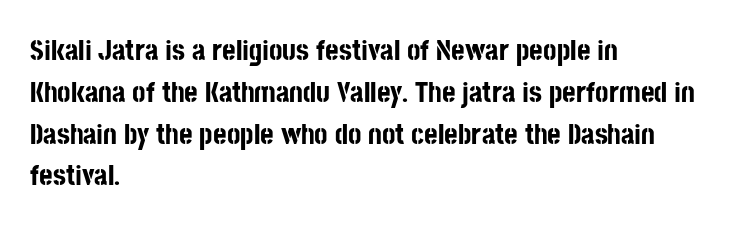
Q: Is the text bold? A: Yes.
Q: Is the text italic (slanted)? A: No, it is upright.
Q: Is the typeface a serif or a sans-serif typeface? A: Sans-serif.
Q: Is the text underlined? A: No.
Q: How is the paragraph aligned? A: Left-aligned.
Q: Is the spacing between letters normal or unusually wide? A: Normal.
Q: Is the spacing between lines tight, normal or loose? A: Normal.
Q: Width (condensed, normal, or wide)? A: Condensed.
Q: Stroke contrast? A: Low.
Q: x-height? A: Large.
Q: Monospaced? A: No.
